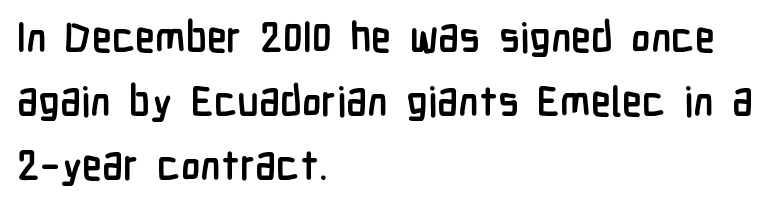
{"serif": "no", "italic": "no", "bold": "yes", "weight": "semibold", "width": "condensed", "stroke_contrast": "low", "x_height": "medium", "monospaced": "no", "underline": "no", "align": "left", "line_spacing": "normal", "line_spacing_ratio": 1.56, "letter_spacing": "normal", "letter_spacing_em": 0.0, "glyph_px": 41}
